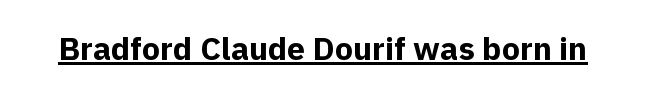
These lines are rendered in a variable-pitch font. The words here are underlined. Caption: bold face, heavy strokes. Students, note that the glyphs here touch the page at normal intervals.
